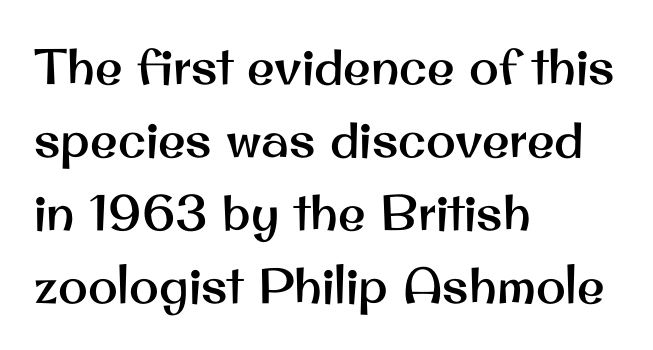
Q: Is the text italic (slanted)? A: No, it is upright.
Q: Is the typeface a serif or a sans-serif typeface? A: Sans-serif.
Q: Is the text underlined? A: No.
Q: How is the paragraph aligned? A: Left-aligned.
Q: Is the spacing between letters normal or unusually wide? A: Normal.
Q: Is the spacing between lines tight, normal or loose? A: Normal.
Q: Width (condensed, normal, or wide)? A: Normal.
Q: Stroke contrast? A: Medium.
Q: x-height? A: Small.
Q: Monospaced? A: No.
